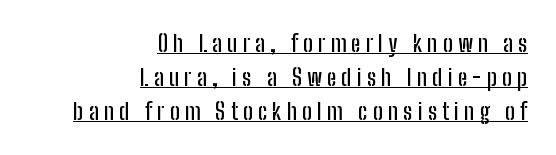
{"italic": "no", "underline": "yes", "align": "right", "line_spacing": "normal", "line_spacing_ratio": 1.48, "letter_spacing": "wide", "letter_spacing_em": 0.23, "glyph_px": 23}
